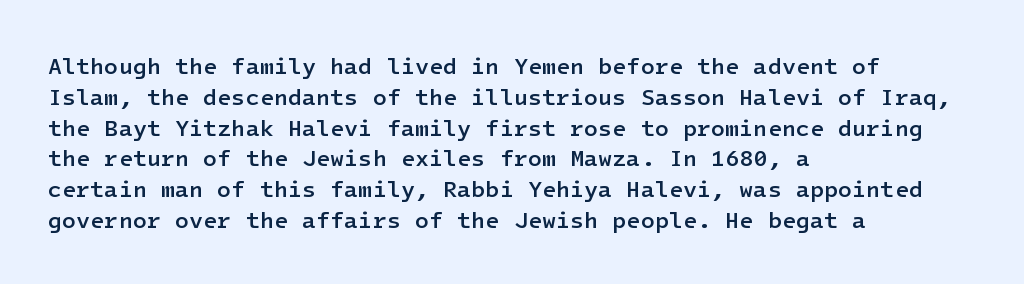
Whoever set this chose a conventional vertical rhythm. There is no visible air inserted between adjacent glyphs. Where is the straight margin? On the left. Type without underlining. The specimen reads as upright at a glance. The typesetting leans somewhat heavy: a semibold.
